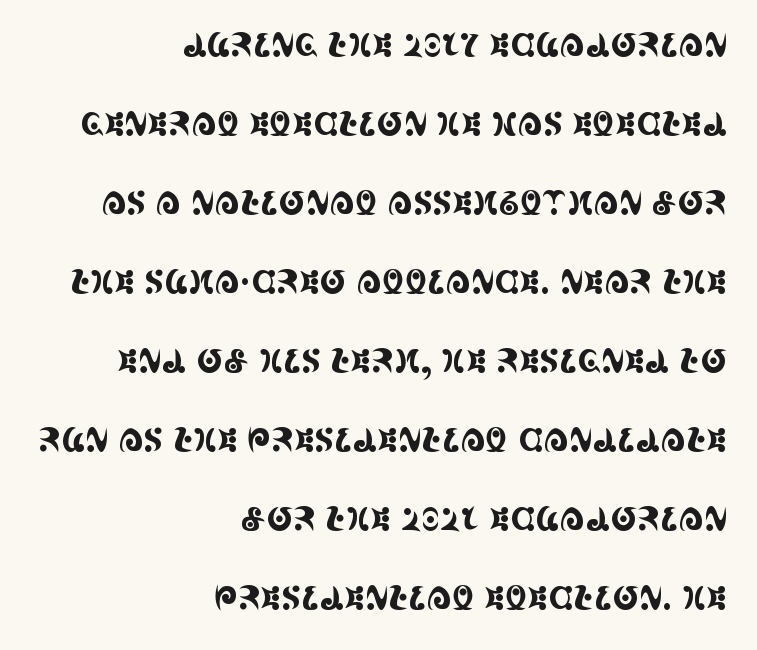
The image shows 32 px condensed serif type, upright; set right-aligned, loose line spacing (2.47x), normal letter spacing, not underlined; a large x-height.
